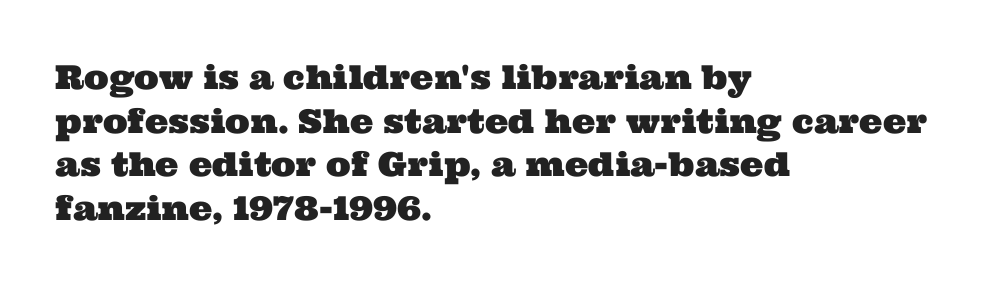
The image shows 33 px wide serif type; set left-aligned, normal line spacing (1.32x), normal letter spacing, not underlined; medium stroke contrast and a medium x-height.
